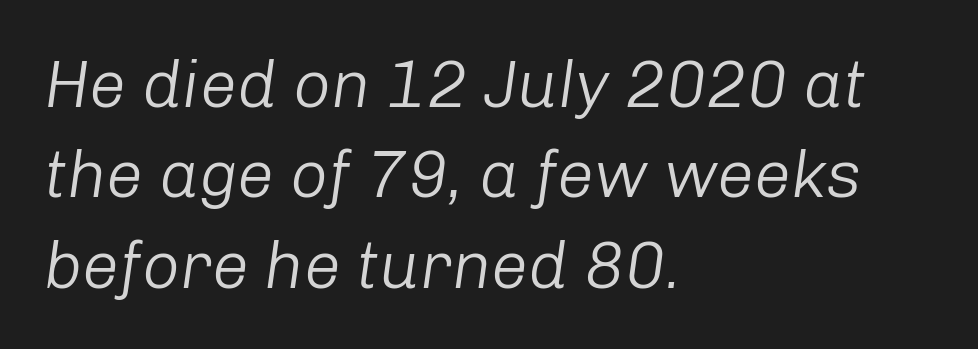
The image shows 66 px light type, italic (leaning right); set left-aligned, normal line spacing (1.37x), normal letter spacing, not underlined; low stroke contrast and a medium x-height.
